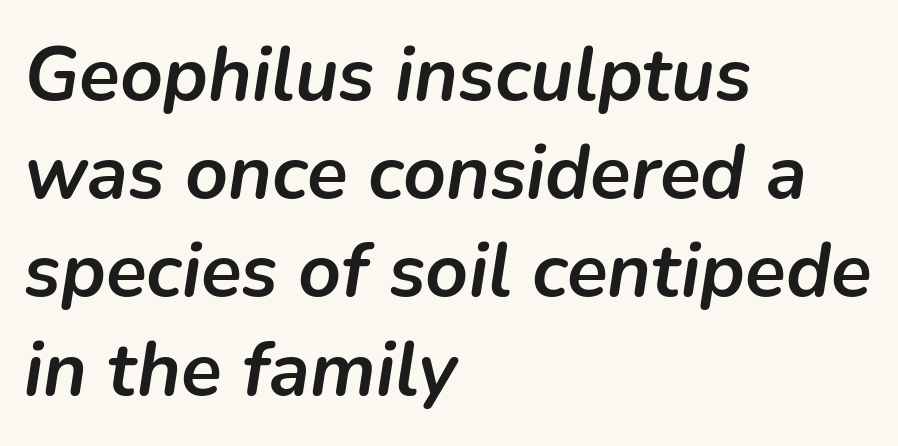
Q: Is the text bold? A: Yes.
Q: Is the text italic (slanted)? A: Yes, it leans right by about 9 degrees.
Q: Is the text underlined? A: No.
Q: How is the paragraph aligned? A: Left-aligned.
Q: Is the spacing between letters normal or unusually wide? A: Normal.
Q: Is the spacing between lines tight, normal or loose? A: Normal.
Q: Width (condensed, normal, or wide)? A: Normal.
Q: Stroke contrast? A: Low.
Q: x-height? A: Medium.
Q: Monospaced? A: No.
